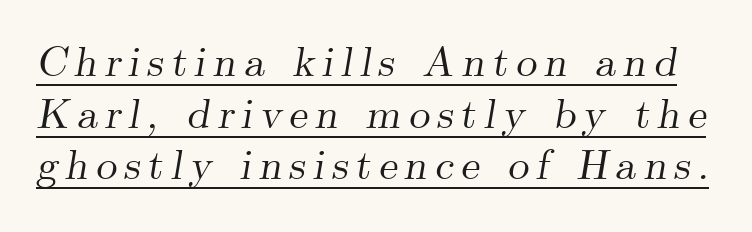
{"serif": "yes", "italic": "yes", "lean": "right", "slant_degrees": 9, "width": "normal", "stroke_contrast": "medium", "x_height": "small", "monospaced": "no", "underline": "yes", "line_spacing_ratio": 1.23, "glyph_px": 42}
